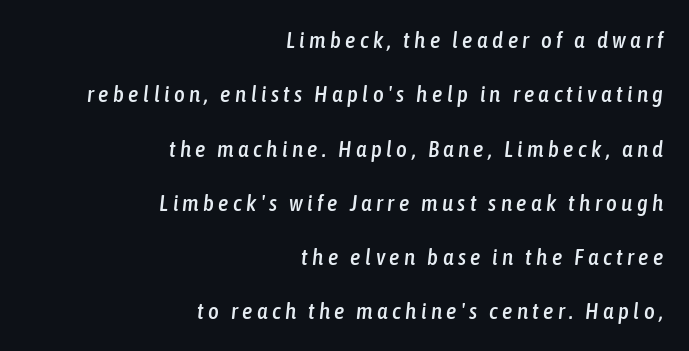
Each new line begins a long way beneath the previous one. Plain, unruled lines of type. Notice how the stems are inclined rather than vertical — that's the hallmark of italics. Leftover space on each line is placed entirely before the opening word.
